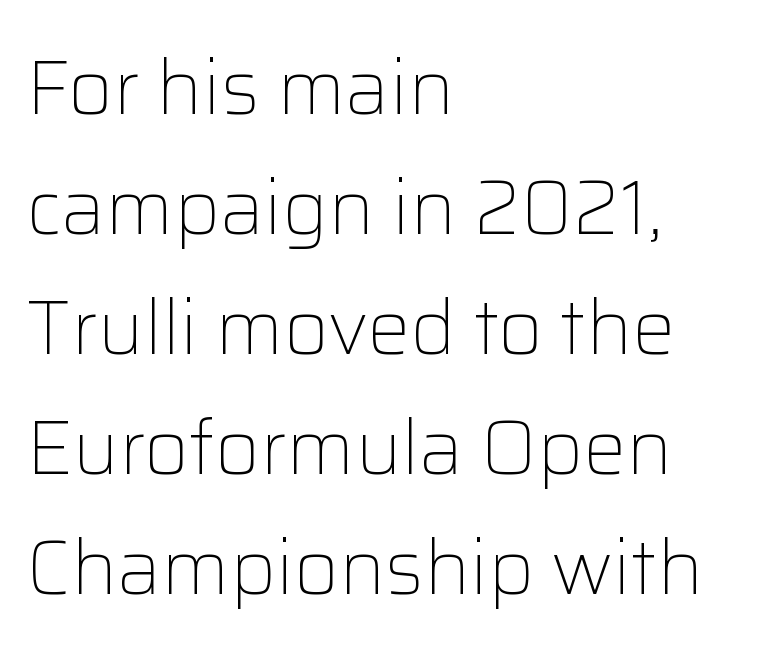
The image shows 77 px light sans-serif type, upright; set left-aligned, normal line spacing (1.56x), normal letter spacing, not underlined; low stroke contrast and a medium x-height.
